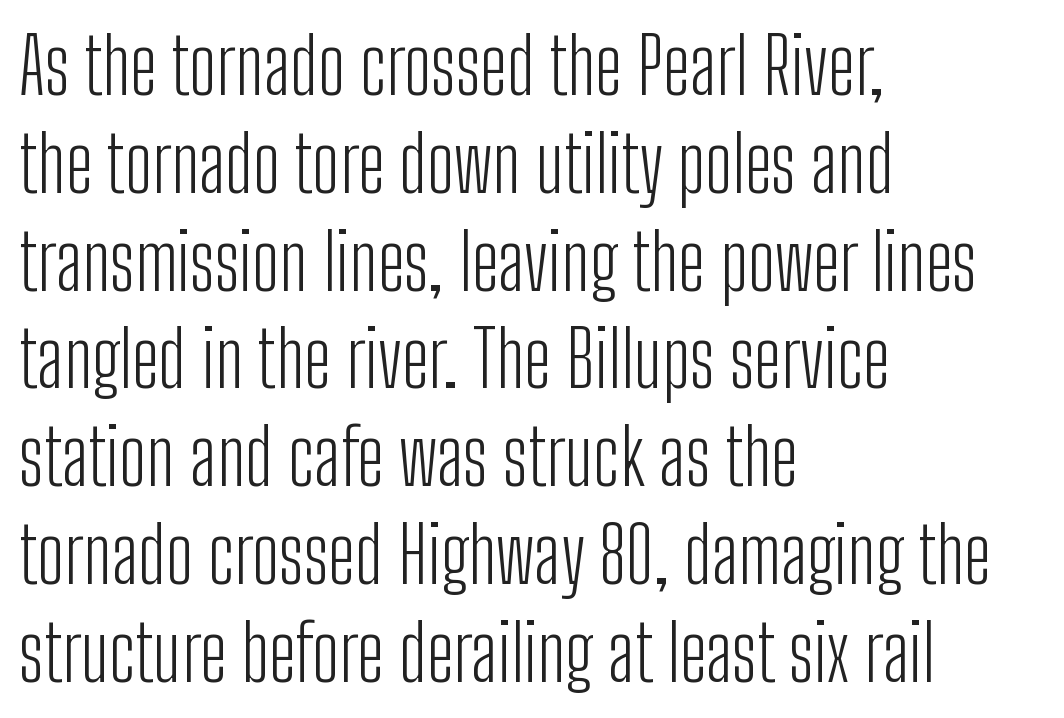
{"serif": "no", "italic": "no", "bold": "no", "weight": "light", "width": "condensed", "stroke_contrast": "low", "x_height": "medium", "monospaced": "no", "underline": "no", "align": "left", "line_spacing": "normal", "line_spacing_ratio": 1.27, "letter_spacing": "normal", "letter_spacing_em": 0.0, "glyph_px": 77}
